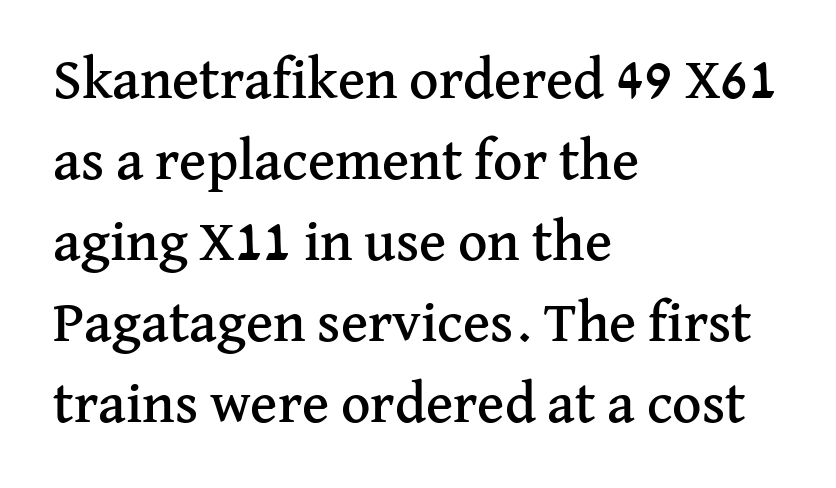
The image shows 57 px serif type, upright; set left-aligned, normal line spacing (1.42x), normal letter spacing, not underlined; medium stroke contrast and a medium x-height.
